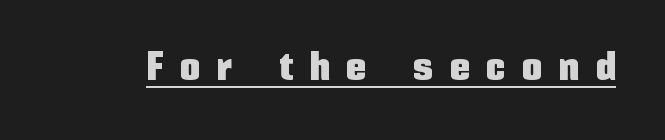
There is plenty of visible air inserted between adjacent glyphs. Note: no serifs on the glyphs. Does the lettering tilt? It doesn't — this is upright. The rendering uses natural spacing where letterforms have individual widths.
